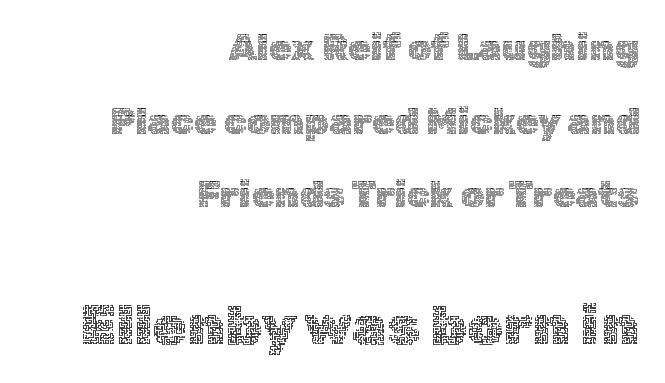
Q: Is the text bold? A: No.
Q: Is the text italic (slanted)? A: No, it is upright.
Q: Is the text underlined? A: No.
Q: How is the paragraph aligned? A: Right-aligned.
Q: Is the spacing between letters normal or unusually wide? A: Normal.
Q: Is the spacing between lines tight, normal or loose? A: Loose.
Q: Which block of text is set in a larger size, the first (top) or the second (bottom)? A: The second (bottom) one.
Q: Width (condensed, normal, or wide)? A: Normal.
Q: x-height? A: Medium.
Q: Monospaced? A: No.
